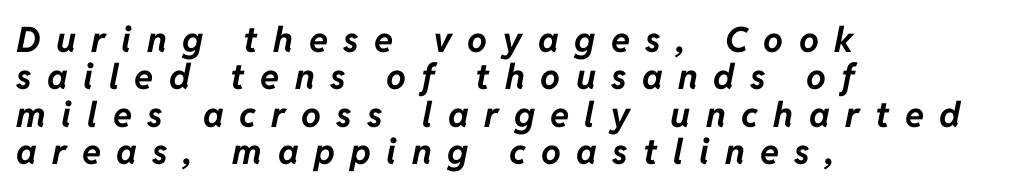
Q: Is the text bold? A: Yes.
Q: Is the text italic (slanted)? A: Yes, it leans right by about 11 degrees.
Q: Is the text underlined? A: No.
Q: How is the paragraph aligned? A: Left-aligned.
Q: Is the spacing between letters normal or unusually wide? A: Unusually wide.
Q: Is the spacing between lines tight, normal or loose? A: Tight.
Q: Width (condensed, normal, or wide)? A: Normal.
Q: Stroke contrast? A: Low.
Q: x-height? A: Medium.
Q: Monospaced? A: No.
